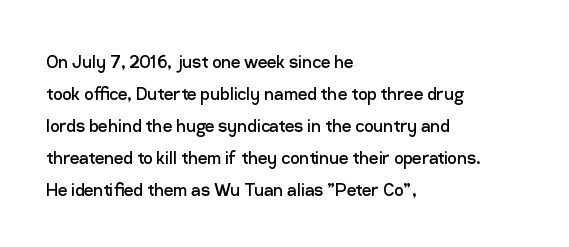
Vertical strokes here are truly vertical. The paragraph has a hard left edge and a soft right edge. The rendering uses a moderate line-height, typical for paragraphs. The cut favours lightness, reaching ordinary text weight at its darkest.
